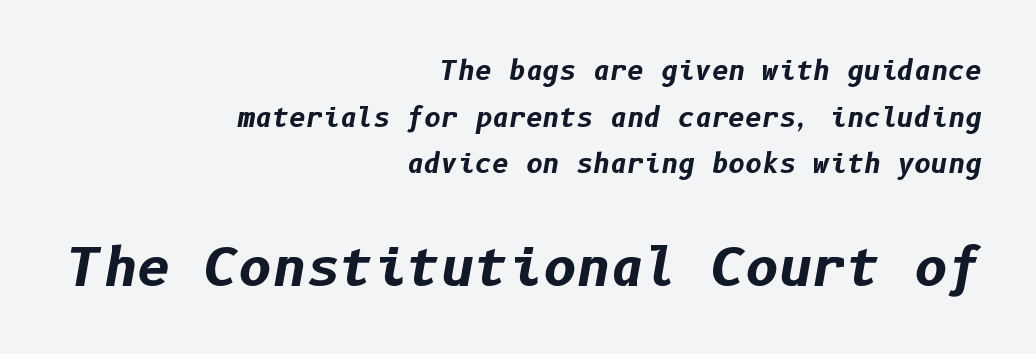
Q: Is the text bold? A: Yes.
Q: Is the text italic (slanted)? A: Yes, it leans right by about 10 degrees.
Q: Is the text underlined? A: No.
Q: How is the paragraph aligned? A: Right-aligned.
Q: Is the spacing between letters normal or unusually wide? A: Normal.
Q: Which block of text is set in a larger size, the first (top) or the second (bottom)? A: The second (bottom) one.
Q: Width (condensed, normal, or wide)? A: Normal.
Q: Stroke contrast? A: Low.
Q: x-height? A: Medium.
